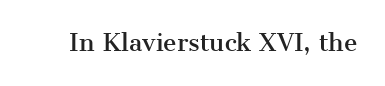
{"italic": "no", "underline": "no", "letter_spacing": "normal", "letter_spacing_em": 0.0, "glyph_px": 23}
